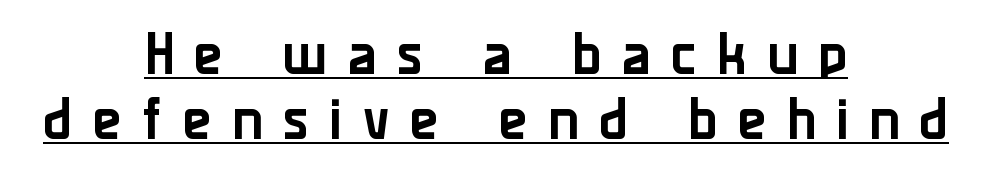
{"serif": "no", "italic": "no", "width": "normal", "stroke_contrast": "low", "x_height": "medium", "monospaced": "no", "underline": "yes", "align": "center", "line_spacing": "normal", "line_spacing_ratio": 1.35, "letter_spacing": "wide", "letter_spacing_em": 0.42, "glyph_px": 48}
